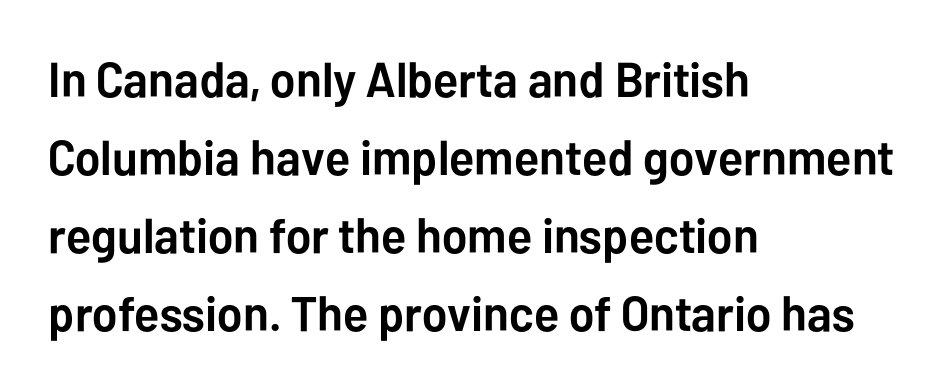
The image shows 49 px semibold sans-serif type, upright; set left-aligned, normal line spacing (1.59x), normal letter spacing, not underlined; low stroke contrast and a medium x-height.
